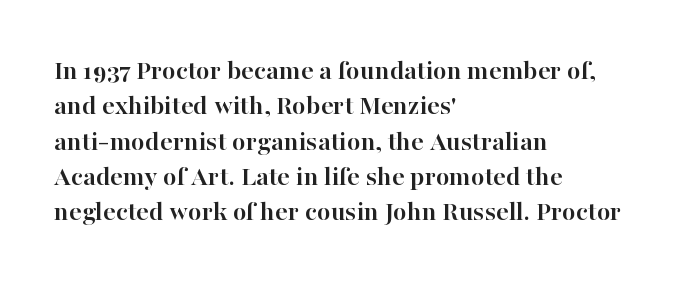
{"serif": "yes", "italic": "no", "bold": "yes", "weight": "semibold", "width": "normal", "stroke_contrast": "high", "x_height": "medium", "monospaced": "no", "underline": "no", "align": "left", "line_spacing": "normal", "line_spacing_ratio": 1.26, "letter_spacing": "normal", "letter_spacing_em": 0.0, "glyph_px": 28}
